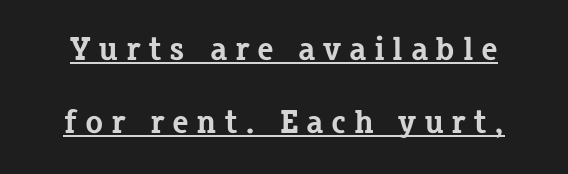
{"serif": "yes", "italic": "no", "bold": "yes", "weight": "bold", "width": "normal", "stroke_contrast": "low", "x_height": "medium", "monospaced": "no", "underline": "yes", "line_spacing": "loose", "line_spacing_ratio": 2.21, "letter_spacing": "wide", "letter_spacing_em": 0.23, "glyph_px": 33}
